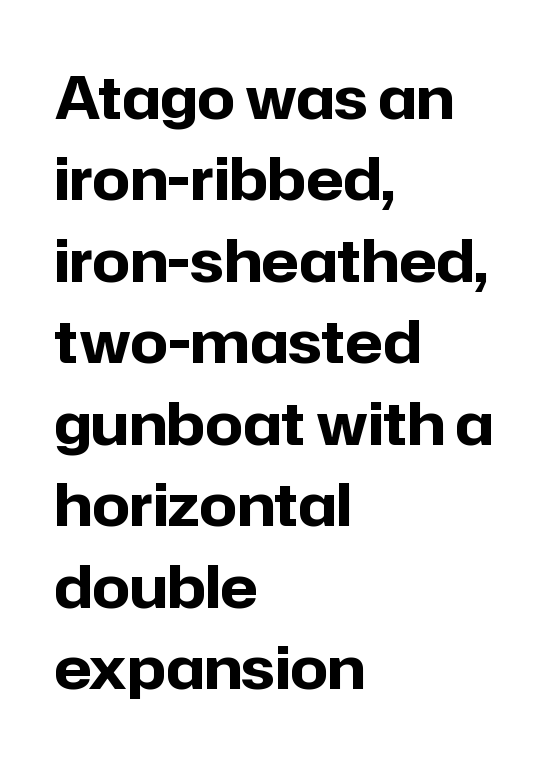
The image shows 59 px bold sans-serif type, upright; set left-aligned, normal line spacing (1.38x), normal letter spacing, not underlined; low stroke contrast and a medium x-height.
